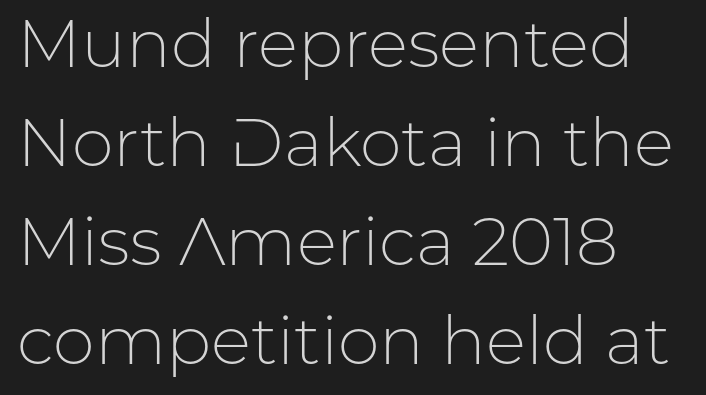
Leftover space on each line is placed entirely after the last word. Line spacing here is normal. This rendering features lettering with no underline. Proportional: the letters do not fall into vertical columns. What kind of face is this? One without serifs — a sans.
